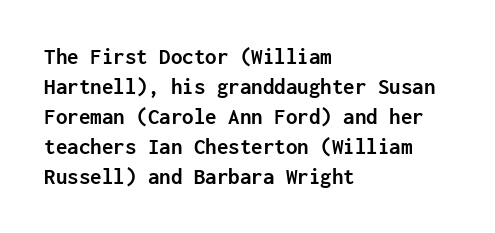
Q: Is the text bold? A: Yes.
Q: Is the text italic (slanted)? A: No, it is upright.
Q: Is the text underlined? A: No.
Q: How is the paragraph aligned? A: Left-aligned.
Q: Is the spacing between letters normal or unusually wide? A: Normal.
Q: Is the spacing between lines tight, normal or loose? A: Normal.
